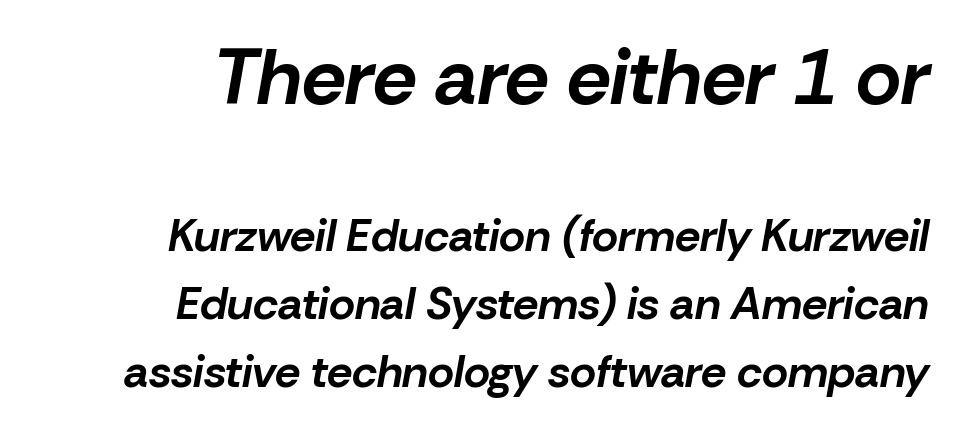
Q: Is the text bold? A: Yes.
Q: Is the text italic (slanted)? A: Yes, it leans right by about 10 degrees.
Q: Is the text underlined? A: No.
Q: How is the paragraph aligned? A: Right-aligned.
Q: Is the spacing between letters normal or unusually wide? A: Normal.
Q: Is the spacing between lines tight, normal or loose? A: Normal.
Q: Which block of text is set in a larger size, the first (top) or the second (bottom)? A: The first (top) one.
Q: Width (condensed, normal, or wide)? A: Normal.
Q: Stroke contrast? A: Low.
Q: x-height? A: Medium.
Q: Monospaced? A: No.
